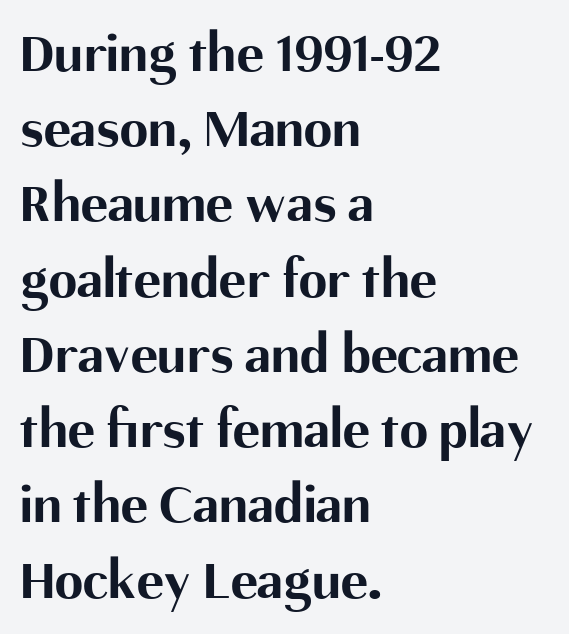
{"serif": "no", "italic": "no", "bold": "yes", "weight": "bold", "width": "normal", "stroke_contrast": "medium", "x_height": "medium", "monospaced": "no", "underline": "no", "align": "left", "line_spacing": "normal", "line_spacing_ratio": 1.32, "letter_spacing": "normal", "letter_spacing_em": 0.0, "glyph_px": 57}
